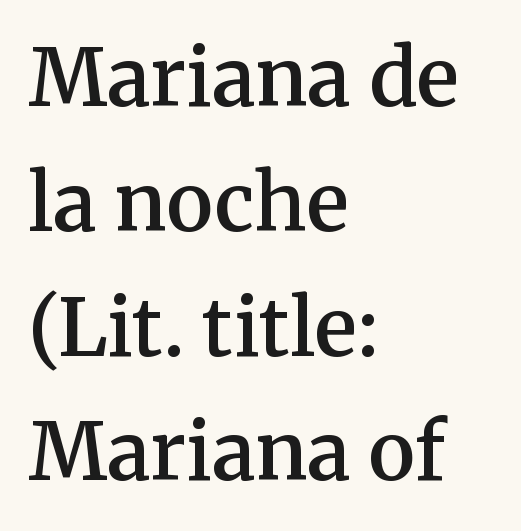
The image shows 79 px semibold serif type, upright; set left-aligned, normal line spacing (1.58x), normal letter spacing, not underlined; medium stroke contrast and a medium x-height.
